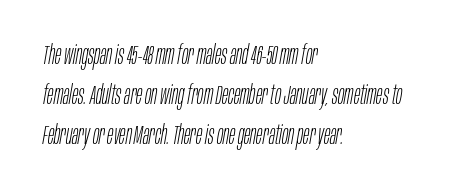
{"italic": "yes", "lean": "right", "slant_degrees": 10, "bold": "no", "underline": "no", "align": "left", "line_spacing": "normal", "line_spacing_ratio": 1.54, "letter_spacing": "normal", "letter_spacing_em": 0.0, "glyph_px": 26}
